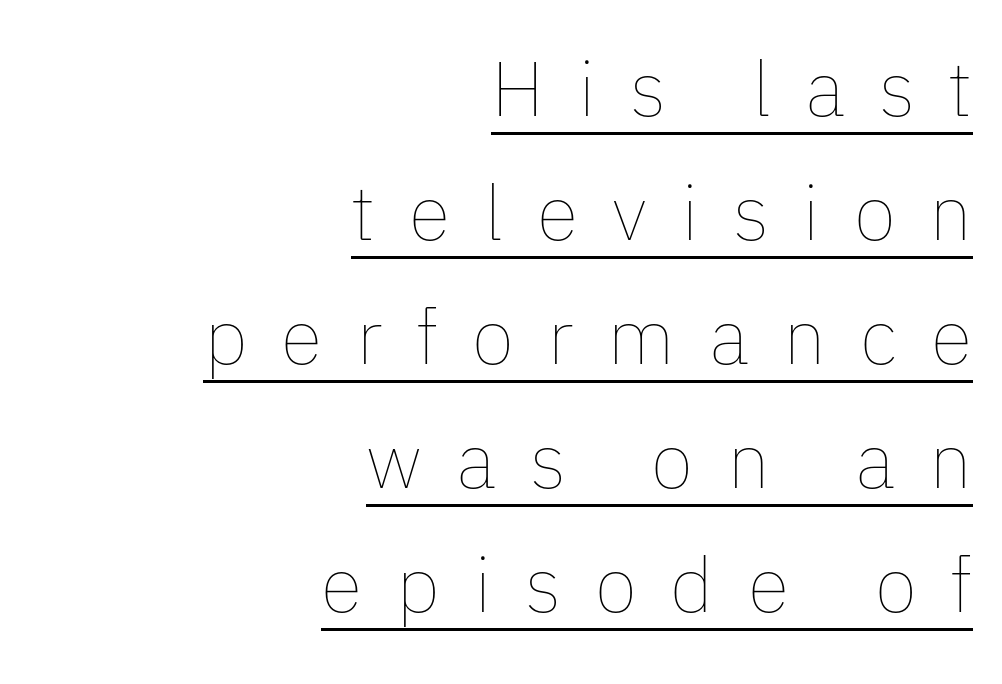
{"italic": "no", "bold": "no", "weight": "thin", "width": "normal", "stroke_contrast": "low", "x_height": "medium", "monospaced": "no", "underline": "yes", "align": "right", "line_spacing": "normal", "line_spacing_ratio": 1.61, "letter_spacing": "wide", "letter_spacing_em": 0.44, "glyph_px": 77}
